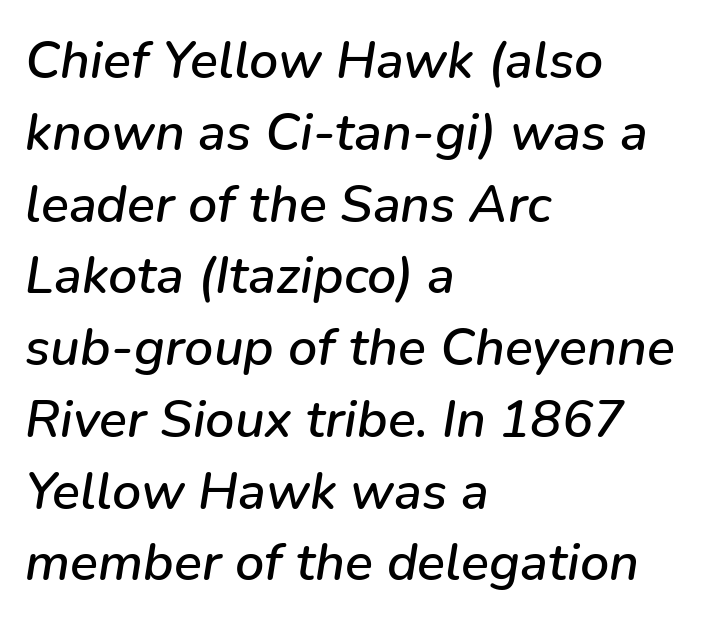
{"italic": "yes", "lean": "right", "slant_degrees": 9, "width": "normal", "stroke_contrast": "low", "x_height": "medium", "monospaced": "no", "underline": "no", "align": "left", "line_spacing": "normal", "line_spacing_ratio": 1.38, "letter_spacing": "normal", "letter_spacing_em": 0.0, "glyph_px": 52}
